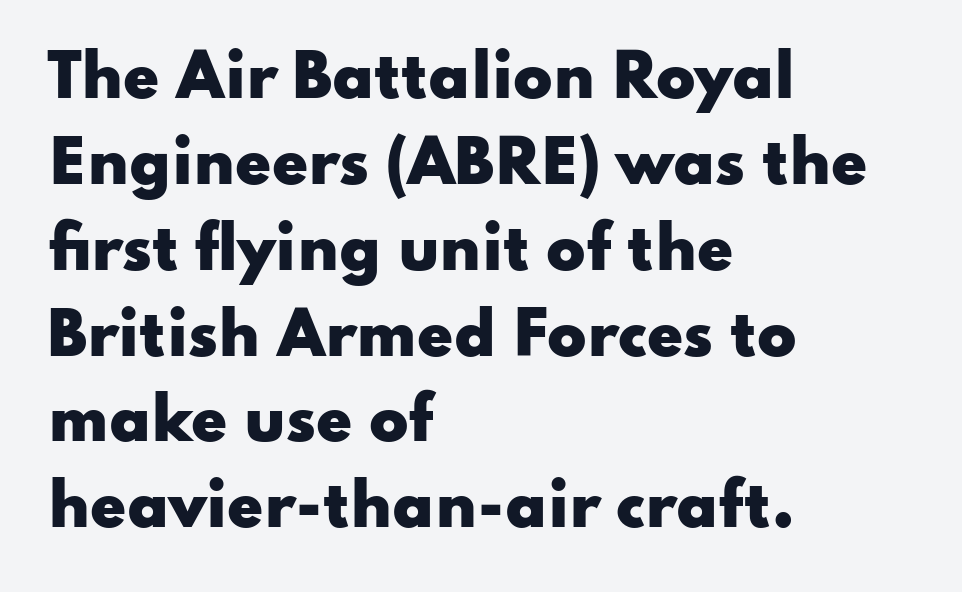
{"serif": "no", "italic": "no", "bold": "yes", "weight": "heavy", "width": "wide", "stroke_contrast": "low", "x_height": "small", "monospaced": "no", "underline": "no", "align": "left", "line_spacing": "normal", "line_spacing_ratio": 1.48, "letter_spacing": "normal", "letter_spacing_em": 0.0, "glyph_px": 58}
